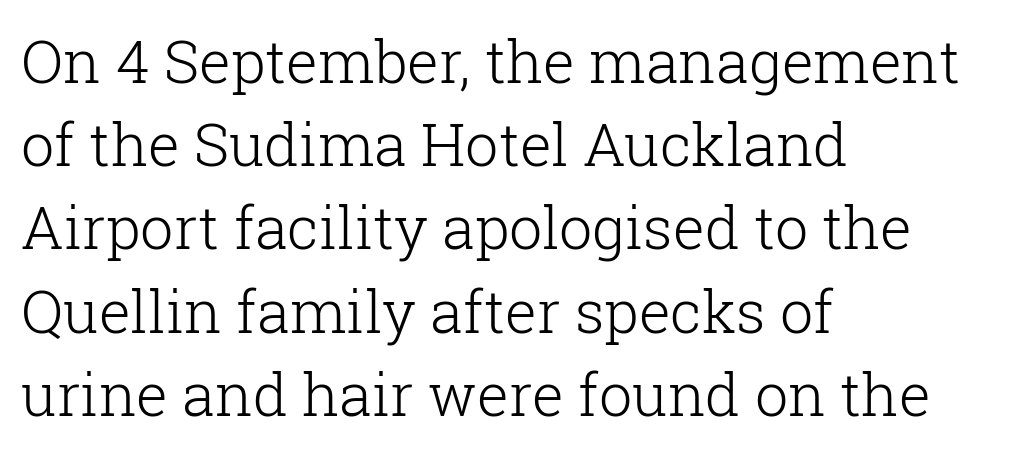
{"serif": "yes", "italic": "no", "bold": "no", "weight": "light", "width": "normal", "stroke_contrast": "low", "x_height": "medium", "monospaced": "no", "underline": "no", "align": "left", "line_spacing": "normal", "line_spacing_ratio": 1.41, "letter_spacing": "normal", "letter_spacing_em": 0.0, "glyph_px": 59}
